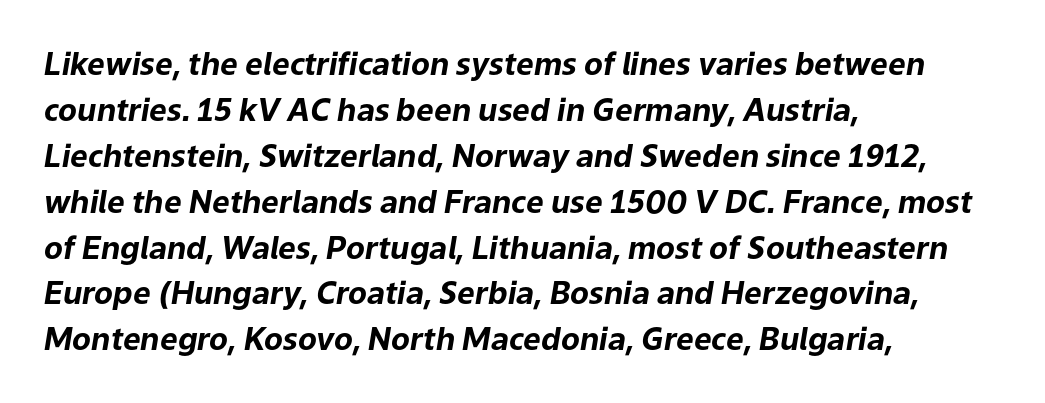
The image shows 31 px bold type, italic (leaning right); set left-aligned, normal line spacing (1.48x), normal letter spacing, not underlined; low stroke contrast and a medium x-height.
